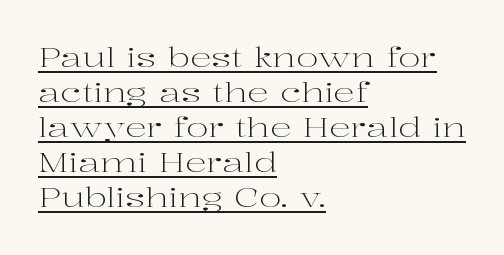
The image shows 27 px text type, upright; set left-aligned, normal line spacing (1.3x), normal letter spacing, underlined.
